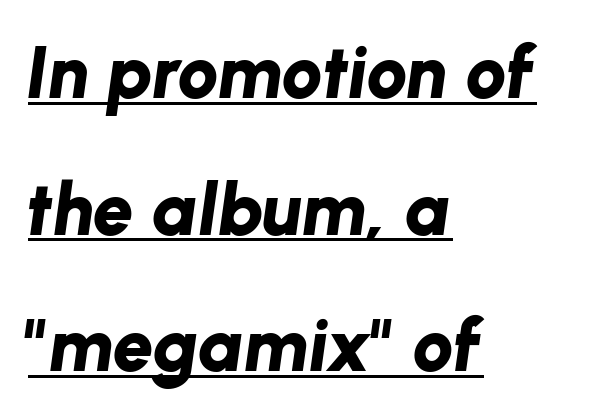
Q: Is the text bold? A: Yes.
Q: Is the text italic (slanted)? A: Yes, it leans right by about 8 degrees.
Q: Is the text underlined? A: Yes.
Q: How is the paragraph aligned? A: Left-aligned.
Q: Is the spacing between letters normal or unusually wide? A: Normal.
Q: Width (condensed, normal, or wide)? A: Normal.
Q: Stroke contrast? A: Low.
Q: x-height? A: Medium.
Q: Monospaced? A: No.
